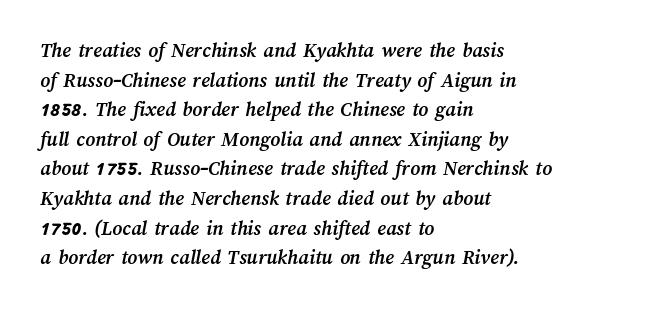
Q: Is the text bold? A: Yes.
Q: Is the text underlined? A: No.
Q: How is the paragraph aligned? A: Left-aligned.
Q: Is the spacing between letters normal or unusually wide? A: Normal.
Q: Is the spacing between lines tight, normal or loose? A: Normal.
